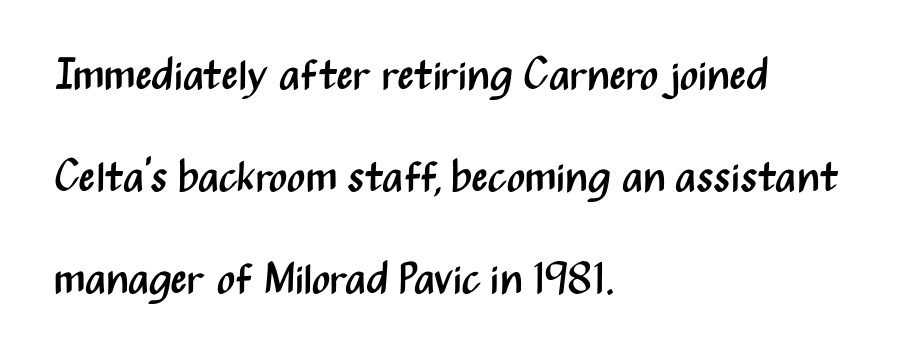
{"serif": "no", "italic": "no", "bold": "no", "weight": "regular", "width": "condensed", "stroke_contrast": "medium", "x_height": "medium", "monospaced": "no", "underline": "no", "align": "left", "line_spacing": "loose", "line_spacing_ratio": 2.37, "letter_spacing": "normal", "letter_spacing_em": 0.0, "glyph_px": 43}
